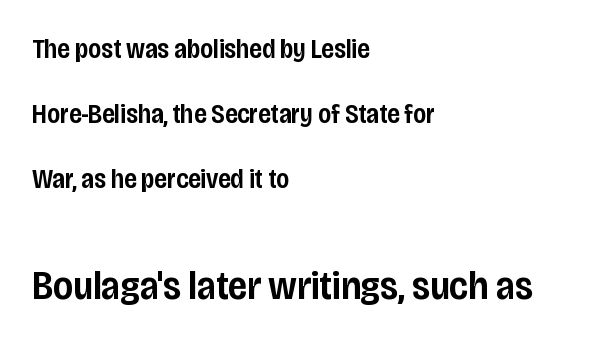
Q: Is the text bold? A: Semi-bold.
Q: Is the text italic (slanted)? A: No, it is upright.
Q: Is the typeface a serif or a sans-serif typeface? A: Sans-serif.
Q: Is the text underlined? A: No.
Q: How is the paragraph aligned? A: Left-aligned.
Q: Is the spacing between letters normal or unusually wide? A: Normal.
Q: Is the spacing between lines tight, normal or loose? A: Loose.
Q: Which block of text is set in a larger size, the first (top) or the second (bottom)? A: The second (bottom) one.
Q: Width (condensed, normal, or wide)? A: Condensed.
Q: Stroke contrast? A: Low.
Q: x-height? A: Large.
Q: Monospaced? A: No.
